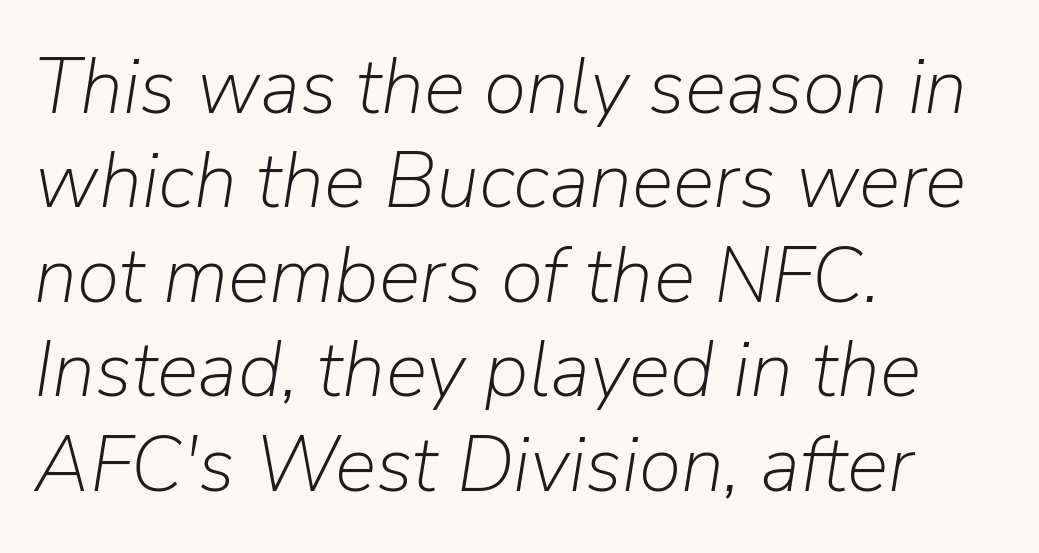
The image shows 78 px light type, italic (leaning right); set left-aligned, line spacing 1.21x, normal letter spacing, not underlined; low stroke contrast and a medium x-height.
